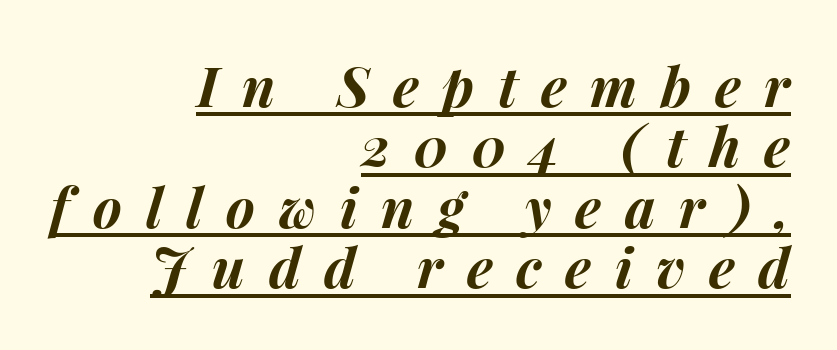
The image shows 55 px bold type, italic (leaning right); set right-aligned, tight line spacing (1.1x), unusually wide letter spacing (+0.43 em), underlined; medium stroke contrast and a medium x-height.
